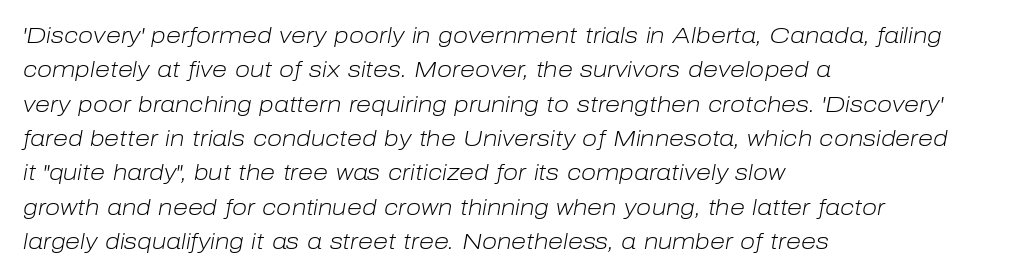
Observe the ordinary spacing: letters are neighbours, not strangers. Vertical spacing — default. Stem width sits at or under what a default text font uses. A typesetter would mark this as italic. Underlining? Definitely not there.
